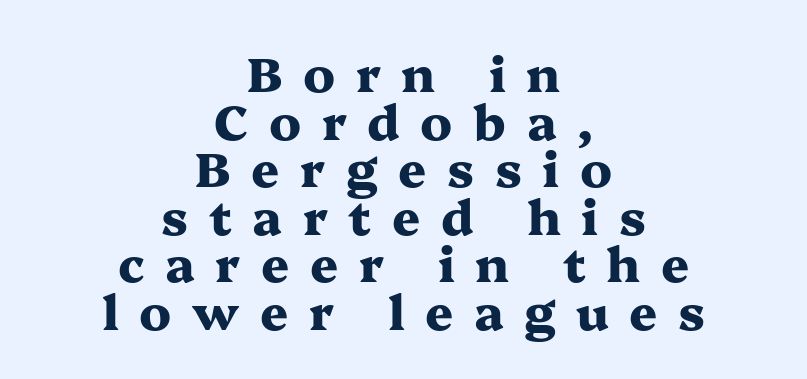
{"serif": "yes", "italic": "no", "bold": "yes", "weight": "heavy", "width": "wide", "stroke_contrast": "medium", "x_height": "medium", "monospaced": "no", "underline": "no", "align": "center", "line_spacing": "tight", "line_spacing_ratio": 0.97, "letter_spacing": "wide", "letter_spacing_em": 0.42, "glyph_px": 49}
